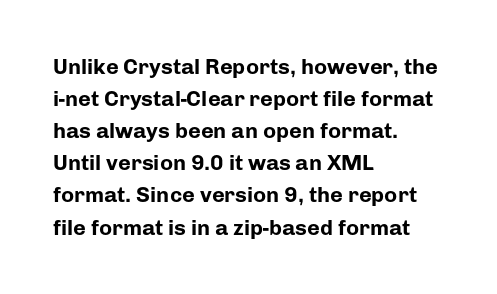
{"italic": "no", "bold": "yes", "underline": "no", "align": "left", "line_spacing": "normal", "line_spacing_ratio": 1.46, "letter_spacing": "normal", "letter_spacing_em": 0.0, "glyph_px": 22}
